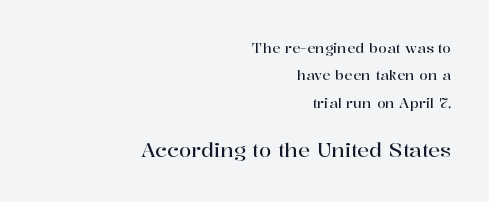
Q: Is the text italic (slanted)? A: No, it is upright.
Q: Is the text underlined? A: No.
Q: How is the paragraph aligned? A: Right-aligned.
Q: Is the spacing between letters normal or unusually wide? A: Normal.
Q: Is the spacing between lines tight, normal or loose? A: Loose.
Q: Which block of text is set in a larger size, the first (top) or the second (bottom)? A: The second (bottom) one.
